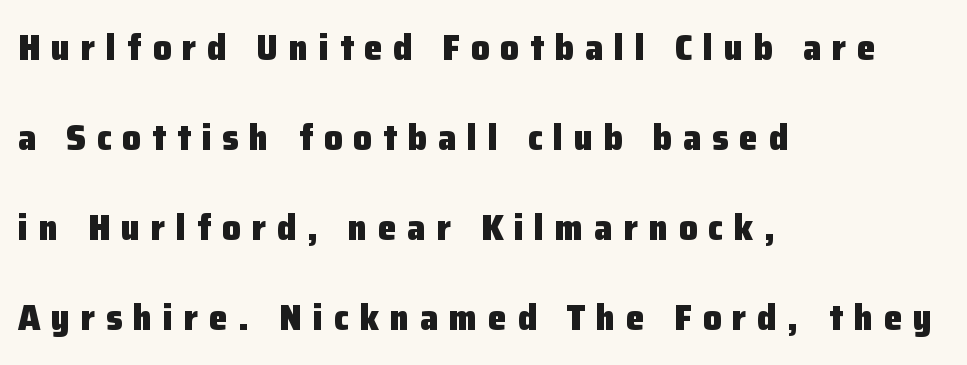
Whoever set this chose breathing room over compactness in the vertical rhythm. The line texture is sparse and dotted thanks to wide tracking. Type without underlining. The passage shown is typed in a proportional face where columns would drift. When letters stand straight like this, we call the style roman or upright. Each letter's strokes conclude bluntly, with no projecting serifs.
